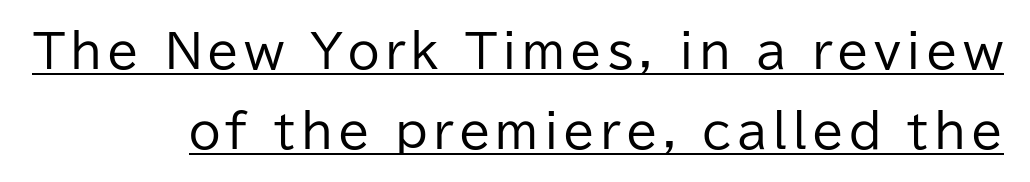
Q: Is the text bold? A: No.
Q: Is the text italic (slanted)? A: No, it is upright.
Q: Is the typeface a serif or a sans-serif typeface? A: Sans-serif.
Q: Is the text underlined? A: Yes.
Q: How is the paragraph aligned? A: Right-aligned.
Q: Width (condensed, normal, or wide)? A: Normal.
Q: Stroke contrast? A: Low.
Q: x-height? A: Medium.
Q: Monospaced? A: No.
